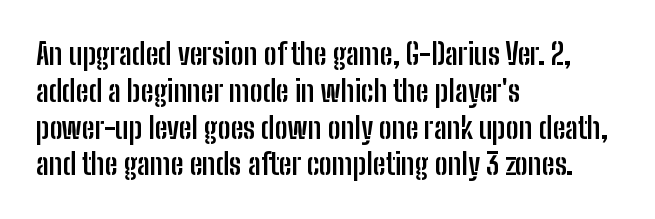
Q: Is the text bold? A: Yes.
Q: Is the text italic (slanted)? A: No, it is upright.
Q: Is the typeface a serif or a sans-serif typeface? A: Sans-serif.
Q: Is the text underlined? A: No.
Q: How is the paragraph aligned? A: Left-aligned.
Q: Is the spacing between letters normal or unusually wide? A: Normal.
Q: Is the spacing between lines tight, normal or loose? A: Normal.
Q: Width (condensed, normal, or wide)? A: Condensed.
Q: Stroke contrast? A: Low.
Q: x-height? A: Medium.
Q: Monospaced? A: No.
